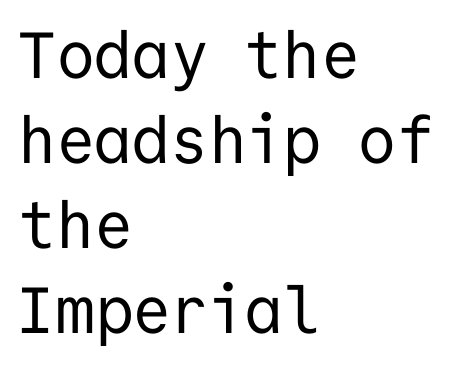
{"serif": "no", "italic": "no", "bold": "no", "weight": "regular", "width": "normal", "stroke_contrast": "low", "x_height": "medium", "monospaced": "yes", "underline": "no", "align": "left", "line_spacing": "normal", "line_spacing_ratio": 1.31, "letter_spacing": "normal", "letter_spacing_em": 0.0, "glyph_px": 65}
